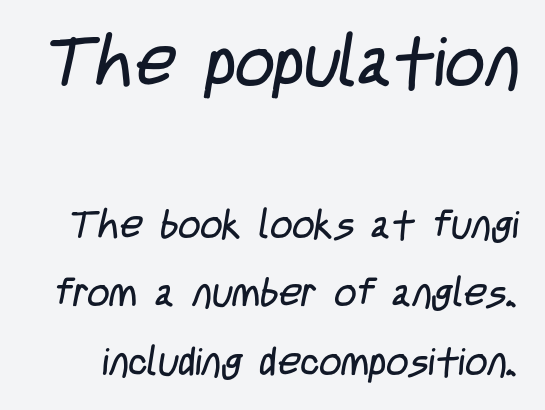
The image shows 69 px regular-weight, condensed sans-serif type; set line spacing 1.76x, normal letter spacing, not underlined; the first (top) block is 1.77x larger; low stroke contrast and a large x-height.
